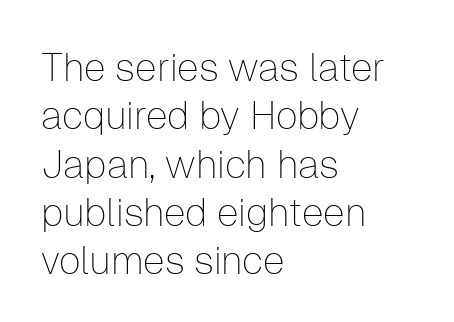
Q: Is the text bold? A: No.
Q: Is the text italic (slanted)? A: No, it is upright.
Q: Is the typeface a serif or a sans-serif typeface? A: Sans-serif.
Q: Is the text underlined? A: No.
Q: How is the paragraph aligned? A: Left-aligned.
Q: Is the spacing between letters normal or unusually wide? A: Normal.
Q: Width (condensed, normal, or wide)? A: Normal.
Q: Stroke contrast? A: Low.
Q: x-height? A: Medium.
Q: Monospaced? A: No.
